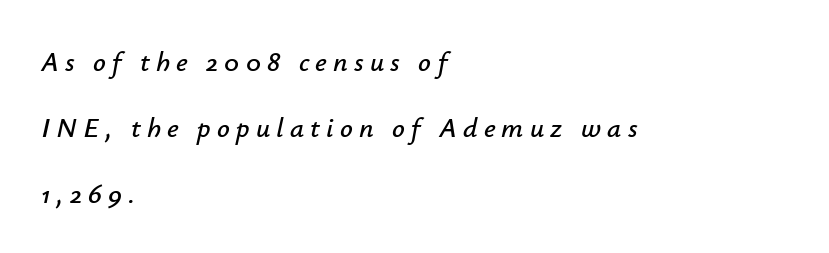
The image shows 28 px text type, italic (leaning right); set left-aligned, loose line spacing (2.35x), unusually wide letter spacing (+0.22 em), not underlined; low stroke contrast and a small x-height.
